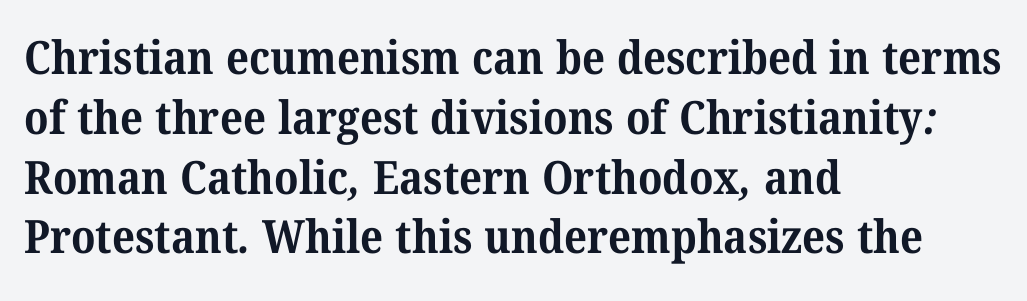
The image shows 46 px bold serif type; set left-aligned, normal line spacing (1.3x), normal letter spacing, not underlined; medium stroke contrast and a medium x-height.
